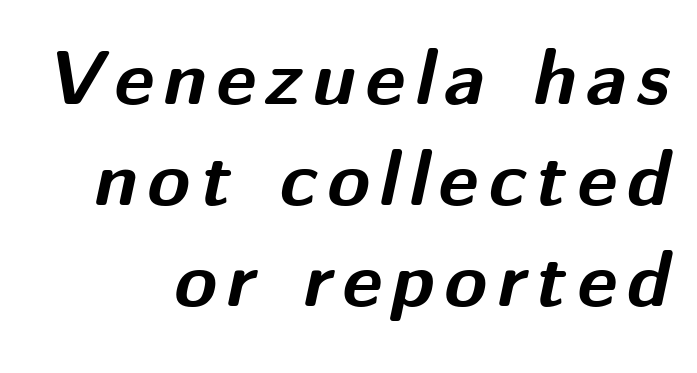
The image shows 77 px bold type, italic (leaning right); set right-aligned, normal line spacing (1.31x), not underlined; medium stroke contrast and a medium x-height.
